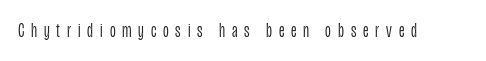
Q: Is the text bold? A: No.
Q: Is the text italic (slanted)? A: No, it is upright.
Q: Is the text underlined? A: No.
Q: Is the spacing between letters normal or unusually wide? A: Unusually wide.
